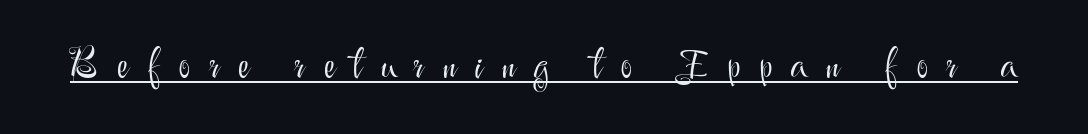
The image shows 40 px light sans-serif type; set unusually wide letter spacing (+0.47 em), underlined; medium stroke contrast and a small x-height.
